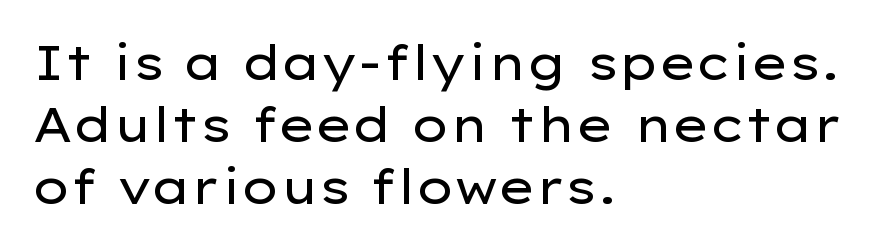
The weight tops out at a normal text grade. The letters advance in unequal steps, a hallmark of proportional type. The space directly below the letters is spotless. When letters stand straight like this, we call the style roman or upright. Inter-character spacing is left at the font's built-in metrics. The leading is moderate, giving the passage an even texture.
